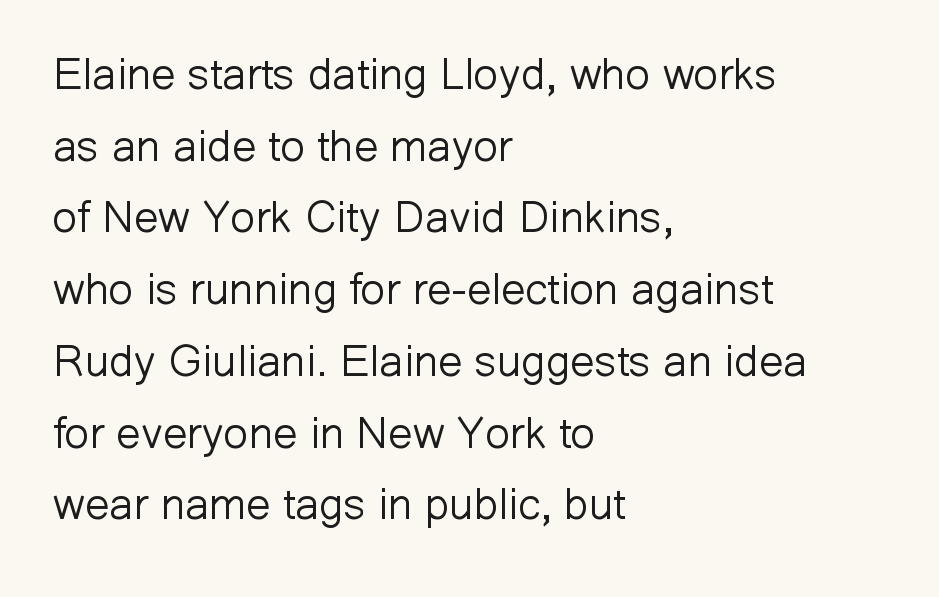
{"serif": "no", "italic": "no", "bold": "no", "weight": "light", "width": "normal", "stroke_contrast": "low", "x_height": "medium", "monospaced": "no", "underline": "no", "align": "left", "line_spacing": "normal", "line_spacing_ratio": 1.63, "letter_spacing": "normal", "letter_spacing_em": 0.0, "glyph_px": 44}
